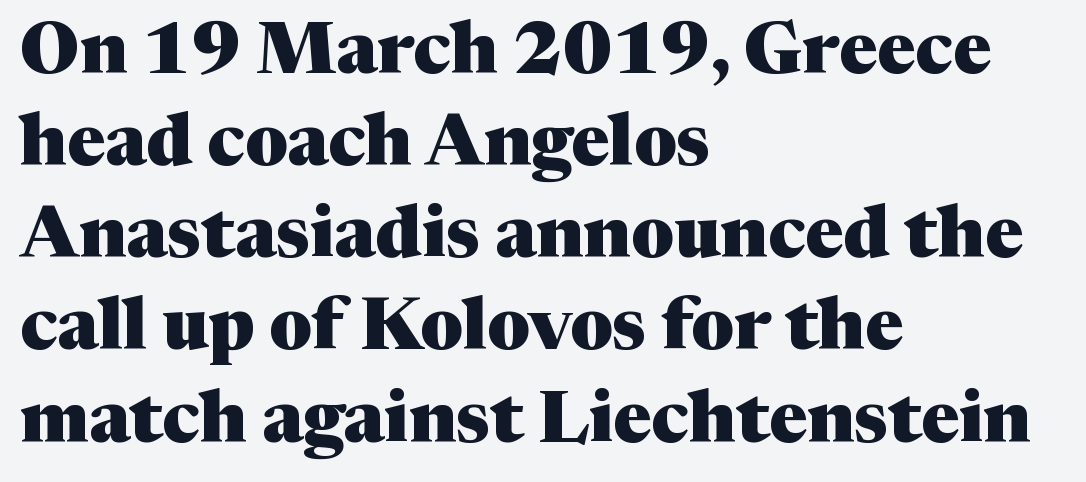
Q: Is the text bold? A: Yes.
Q: Is the text italic (slanted)? A: No, it is upright.
Q: Is the typeface a serif or a sans-serif typeface? A: Serif.
Q: Is the text underlined? A: No.
Q: How is the paragraph aligned? A: Left-aligned.
Q: Is the spacing between letters normal or unusually wide? A: Normal.
Q: Is the spacing between lines tight, normal or loose? A: Normal.
Q: Width (condensed, normal, or wide)? A: Normal.
Q: Stroke contrast? A: Medium.
Q: x-height? A: Medium.
Q: Monospaced? A: No.
